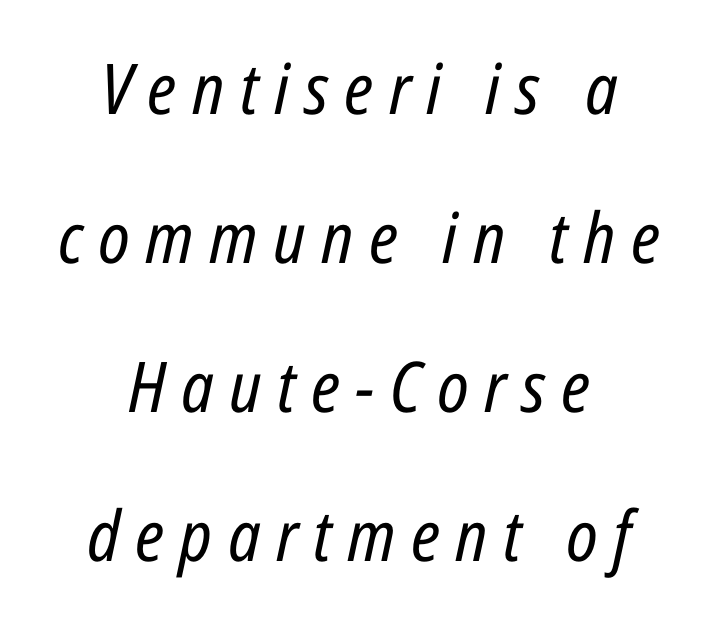
{"italic": "yes", "lean": "right", "slant_degrees": 12, "bold": "no", "weight": "regular", "width": "condensed", "stroke_contrast": "low", "x_height": "medium", "monospaced": "no", "underline": "no", "align": "center", "line_spacing": "loose", "line_spacing_ratio": 2.13, "letter_spacing": "wide", "letter_spacing_em": 0.22, "glyph_px": 70}
